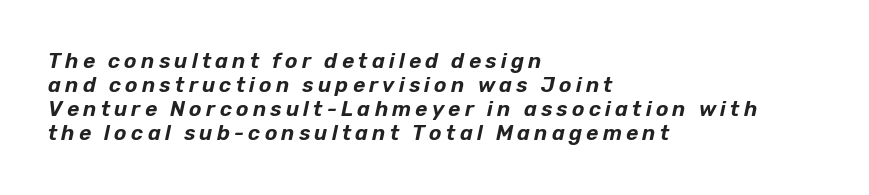
Q: Is the text italic (slanted)? A: Yes, it leans right by about 12 degrees.
Q: Is the text underlined? A: No.
Q: How is the paragraph aligned? A: Left-aligned.
Q: Is the spacing between letters normal or unusually wide? A: Unusually wide.
Q: Is the spacing between lines tight, normal or loose? A: Tight.
